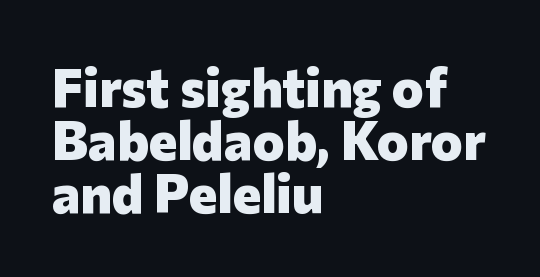
Q: Is the text bold? A: Yes.
Q: Is the text italic (slanted)? A: No, it is upright.
Q: Is the typeface a serif or a sans-serif typeface? A: Sans-serif.
Q: Is the text underlined? A: No.
Q: How is the paragraph aligned? A: Left-aligned.
Q: Is the spacing between letters normal or unusually wide? A: Normal.
Q: Is the spacing between lines tight, normal or loose? A: Tight.
Q: Width (condensed, normal, or wide)? A: Normal.
Q: Stroke contrast? A: Low.
Q: x-height? A: Medium.
Q: Monospaced? A: No.
